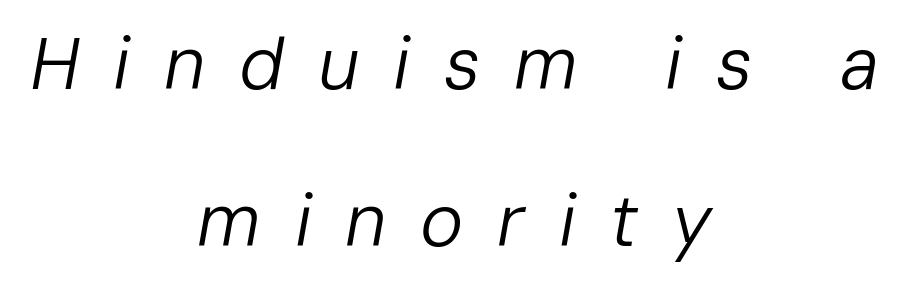
Q: Is the text bold? A: No.
Q: Is the text italic (slanted)? A: Yes, it leans right by about 10 degrees.
Q: Is the text underlined? A: No.
Q: How is the paragraph aligned? A: Centered.
Q: Is the spacing between letters normal or unusually wide? A: Unusually wide.
Q: Is the spacing between lines tight, normal or loose? A: Loose.
Q: Width (condensed, normal, or wide)? A: Normal.
Q: Stroke contrast? A: Low.
Q: x-height? A: Medium.
Q: Monospaced? A: No.
